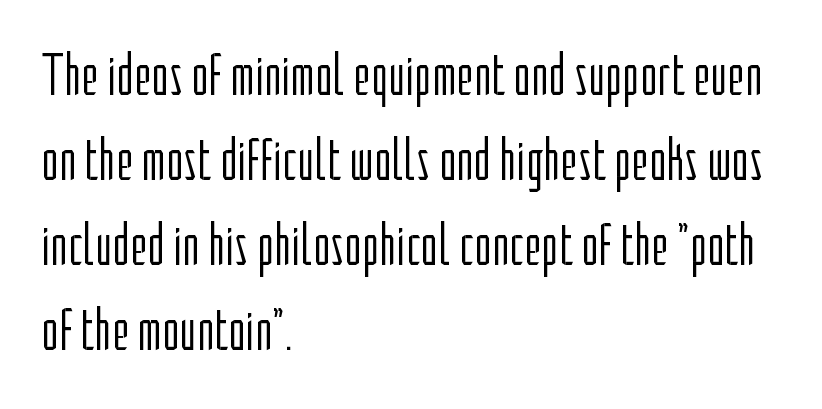
Q: Is the text bold? A: No.
Q: Is the text italic (slanted)? A: No, it is upright.
Q: Is the typeface a serif or a sans-serif typeface? A: Sans-serif.
Q: Is the text underlined? A: No.
Q: How is the paragraph aligned? A: Left-aligned.
Q: Is the spacing between letters normal or unusually wide? A: Normal.
Q: Is the spacing between lines tight, normal or loose? A: Normal.
Q: Width (condensed, normal, or wide)? A: Condensed.
Q: Stroke contrast? A: Low.
Q: x-height? A: Medium.
Q: Monospaced? A: No.
